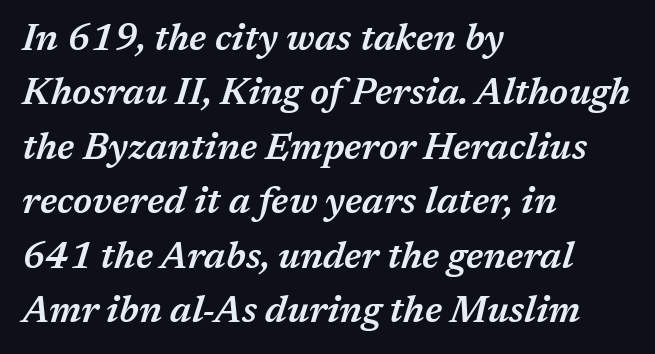
The image shows 37 px semibold type, italic (leaning right); set left-aligned, normal line spacing (1.47x), normal letter spacing, not underlined; medium stroke contrast and a medium x-height.
